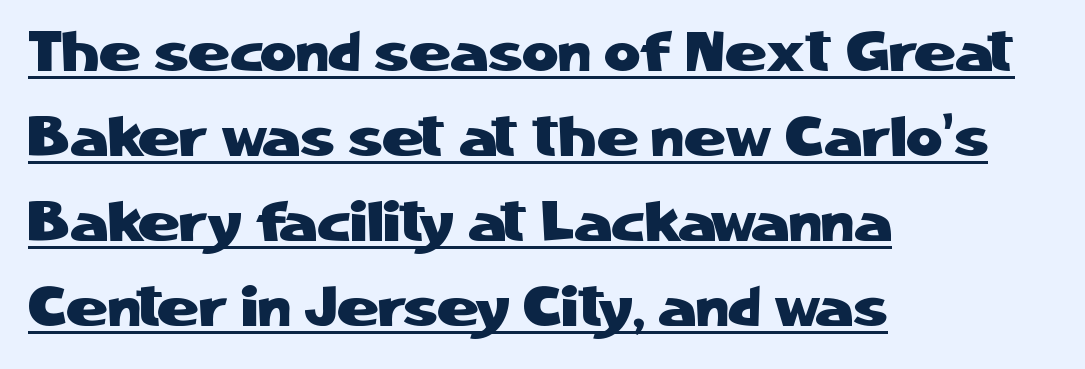
Q: Is the text italic (slanted)? A: No, it is upright.
Q: Is the typeface a serif or a sans-serif typeface? A: Sans-serif.
Q: Is the text underlined? A: Yes.
Q: How is the paragraph aligned? A: Left-aligned.
Q: Is the spacing between letters normal or unusually wide? A: Normal.
Q: Is the spacing between lines tight, normal or loose? A: Normal.
Q: Width (condensed, normal, or wide)? A: Normal.
Q: Stroke contrast? A: Low.
Q: x-height? A: Medium.
Q: Monospaced? A: No.
